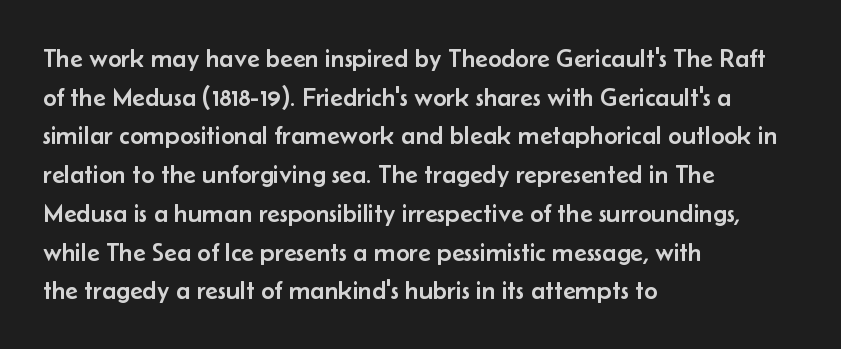
If you measured baseline to baseline, you'd find a middling distance. The line texture is even and compact thanks to regular tracking. Descender tails drop into unmarked territory. Posture: upright roman. Horizontally, the lines are justified to the leading edge only.
